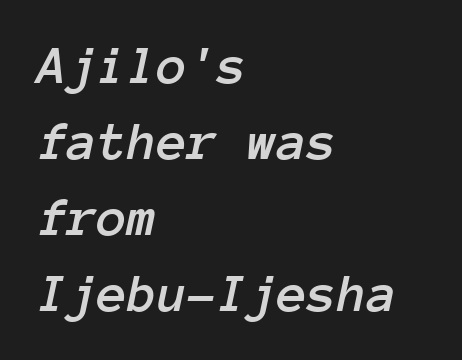
Q: Is the text italic (slanted)? A: Yes, it leans right by about 12 degrees.
Q: Is the text underlined? A: No.
Q: How is the paragraph aligned? A: Left-aligned.
Q: Is the spacing between letters normal or unusually wide? A: Normal.
Q: Is the spacing between lines tight, normal or loose? A: Normal.
Q: Width (condensed, normal, or wide)? A: Normal.
Q: Stroke contrast? A: Low.
Q: x-height? A: Medium.
Q: Monospaced? A: Yes.
